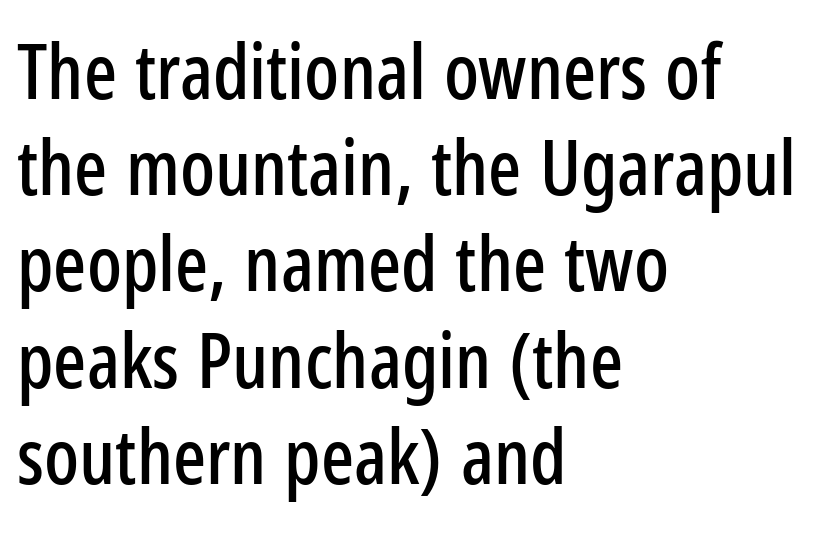
The string is rendered with underlining switched off. Evenly set lines give the paragraph a standard silhouette. Look at the tracking — it's just the regular setting, nothing added. Posture: straight, roman, zero tilt. Layout note: lines flush left.
